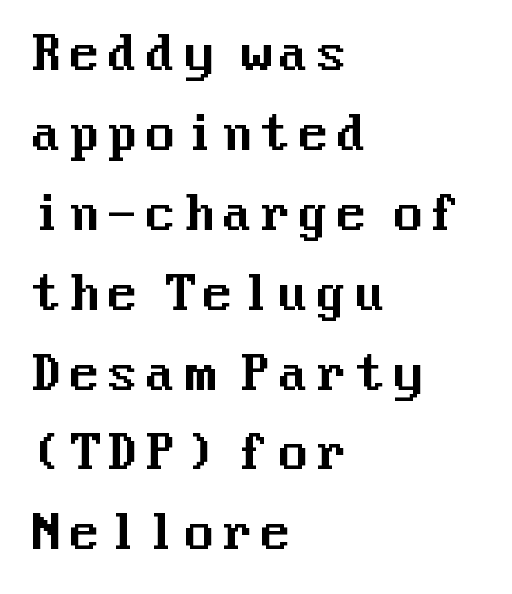
{"serif": "no", "italic": "no", "width": "normal", "stroke_contrast": "medium", "x_height": "medium", "underline": "no", "align": "left", "line_spacing": "normal", "line_spacing_ratio": 1.7, "glyph_px": 47}
